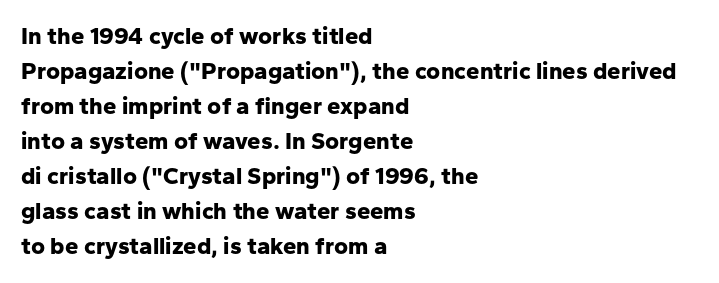
A classic flush-left, rag-right setting is used for this passage. The strokes are fattened all the way to bold. Plain, unruled lines of type. Tracking value appears to be zero — textbook default spacing.
